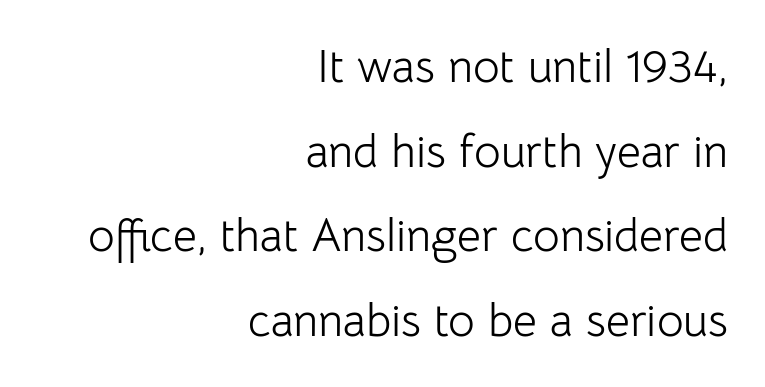
Q: Is the text bold? A: No.
Q: Is the text italic (slanted)? A: No, it is upright.
Q: Is the typeface a serif or a sans-serif typeface? A: Sans-serif.
Q: Is the text underlined? A: No.
Q: How is the paragraph aligned? A: Right-aligned.
Q: Is the spacing between letters normal or unusually wide? A: Normal.
Q: Width (condensed, normal, or wide)? A: Normal.
Q: Stroke contrast? A: Low.
Q: x-height? A: Medium.
Q: Monospaced? A: No.
